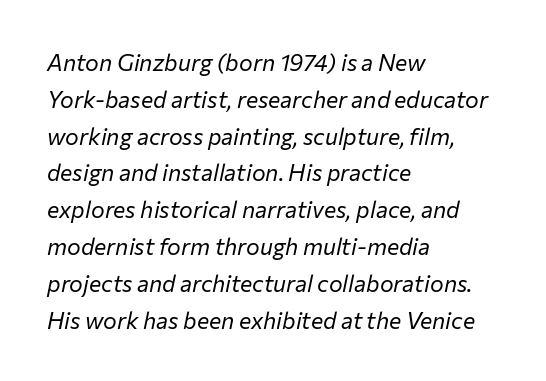
The image shows 23 px text type, italic (leaning right); set left-aligned, normal line spacing (1.6x), normal letter spacing, not underlined.
